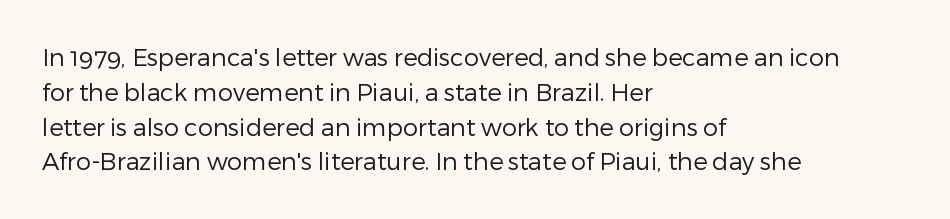
Summary of weight: not heavy and not bold. The passage shown stacks its lines at a standard gap. Upright lettering throughout. Tracking value appears to be zero — textbook default spacing.
